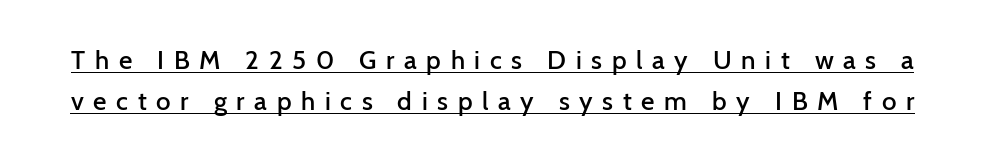
The image shows 26 px text type, upright; set normal line spacing (1.59x), unusually wide letter spacing (+0.37 em), underlined.
